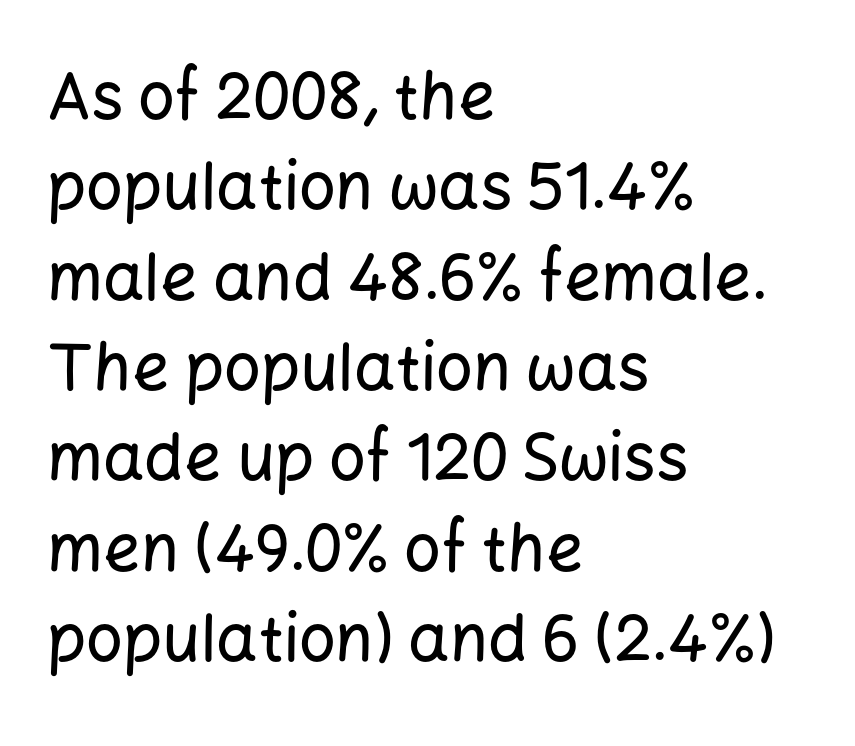
The image shows 65 px sans-serif type, upright; set left-aligned, normal line spacing (1.39x), normal letter spacing, not underlined; low stroke contrast and a medium x-height.
